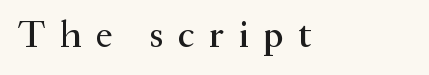
The image shows 38 px serif type, upright; set left-aligned, unusually wide letter spacing (+0.38 em), not underlined; medium stroke contrast and a small x-height.
